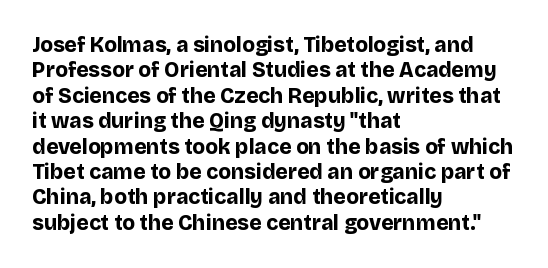
The gaps between neighbouring characters are ordinary and unremarkable. Heavy, bold letterforms. Posture: straight, roman, zero tilt. Caption: multi-line text, flush left, ragged right. Clear beneath every line of the passage.
